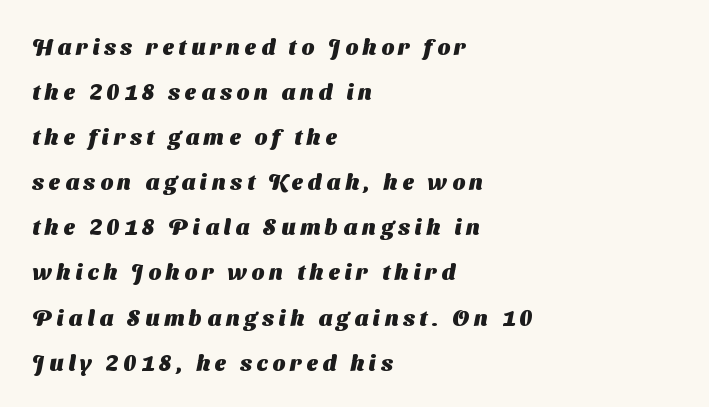
{"bold": "yes", "underline": "no", "align": "left", "line_spacing": "loose", "line_spacing_ratio": 2.05, "letter_spacing": "wide", "letter_spacing_em": 0.23, "glyph_px": 22}
